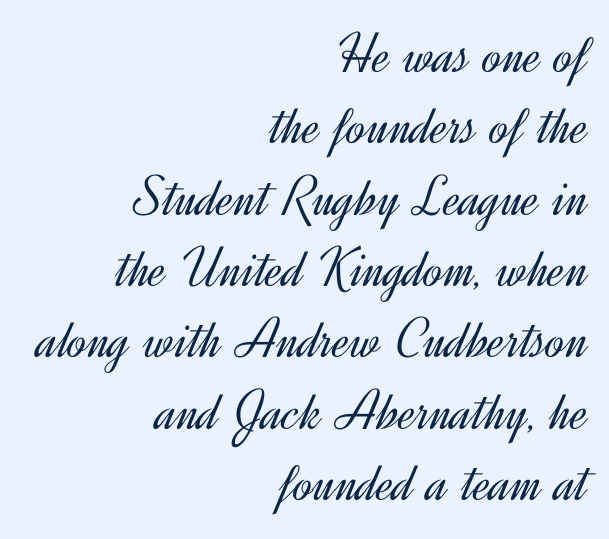
The gaps between neighbouring characters are ordinary and unremarkable. Note: no serifs on the glyphs. Each letter keeps its own natural width here, so spacing adapts to shape. Casual observation: everything's shoved over to the right.
